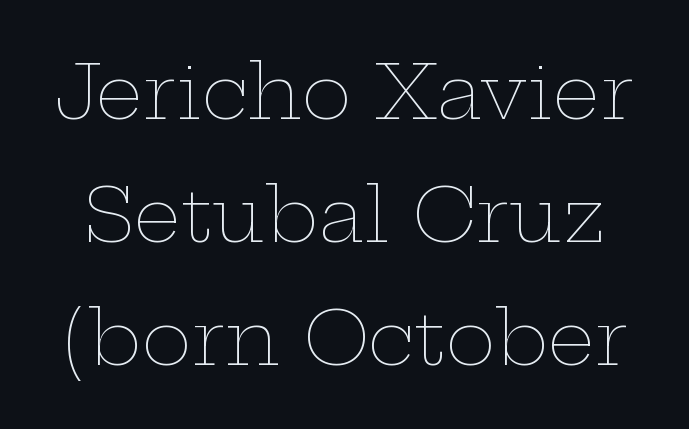
Q: Is the text bold? A: No.
Q: Is the text italic (slanted)? A: No, it is upright.
Q: Is the text underlined? A: No.
Q: Is the spacing between letters normal or unusually wide? A: Normal.
Q: Is the spacing between lines tight, normal or loose? A: Normal.
Q: Width (condensed, normal, or wide)? A: Wide.
Q: Stroke contrast? A: Low.
Q: x-height? A: Medium.
Q: Monospaced? A: No.
